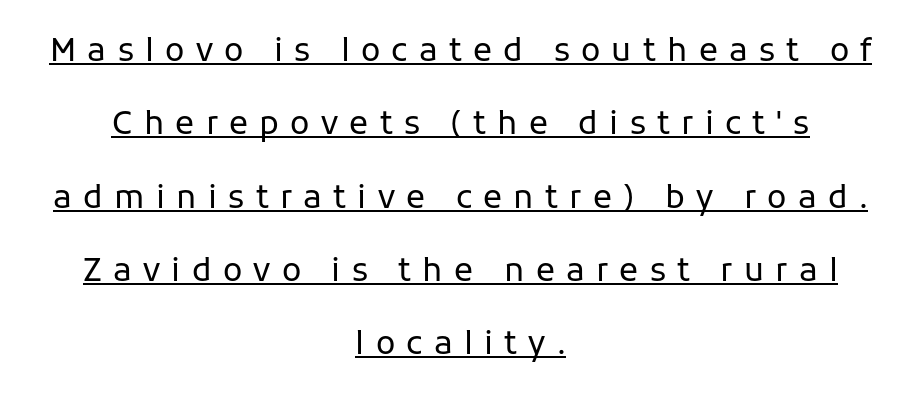
Neither beginnings nor endings align; midpoints do. You could not count columns in this text — the font is proportionally spaced. These lines stand farther apart than default settings would place them. Substantial extra tracking has been applied to these lines.
